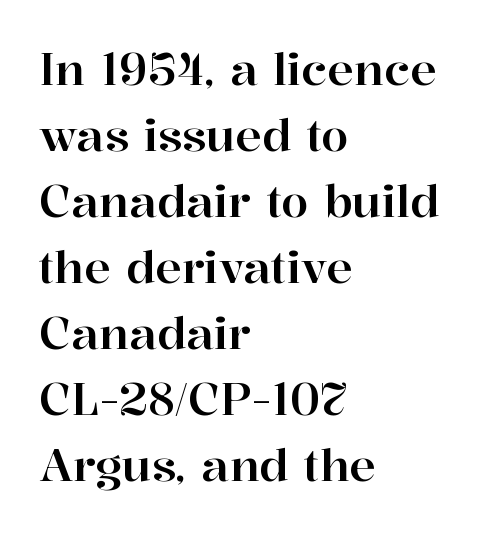
Q: Is the text italic (slanted)? A: No, it is upright.
Q: Is the typeface a serif or a sans-serif typeface? A: Serif.
Q: Is the text underlined? A: No.
Q: How is the paragraph aligned? A: Left-aligned.
Q: Is the spacing between letters normal or unusually wide? A: Normal.
Q: Is the spacing between lines tight, normal or loose? A: Normal.
Q: Width (condensed, normal, or wide)? A: Normal.
Q: Stroke contrast? A: High.
Q: x-height? A: Medium.
Q: Monospaced? A: No.
